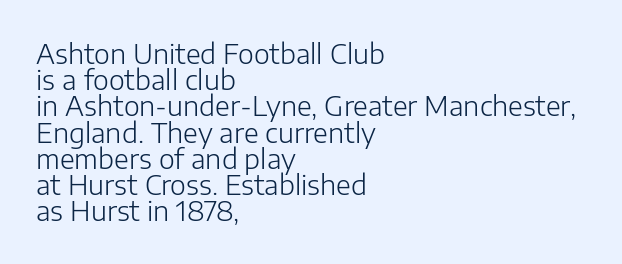
The image shows 27 px text type, upright; set left-aligned, tight line spacing (0.97x), normal letter spacing, not underlined.
